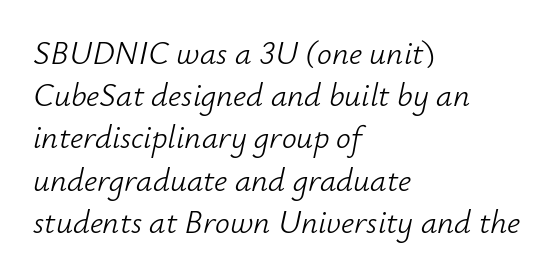
Typeset ragged right — the left edge is the straight one. The passage shown leans; its letterforms are oblique. Has an underline been added? It has not. Here the designer chose a conventional face with non-uniform glyph widths. This reads as an unemphasized weight, regular at the heaviest.
